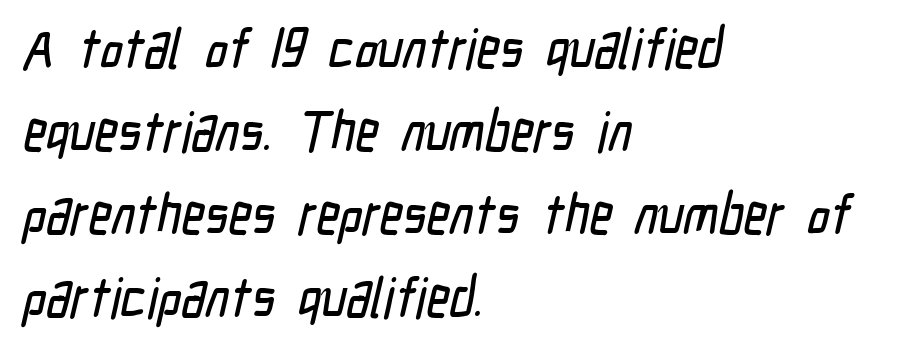
Q: Is the typeface a serif or a sans-serif typeface? A: Sans-serif.
Q: Is the text underlined? A: No.
Q: How is the paragraph aligned? A: Left-aligned.
Q: Is the spacing between letters normal or unusually wide? A: Normal.
Q: Is the spacing between lines tight, normal or loose? A: Normal.
Q: Width (condensed, normal, or wide)? A: Condensed.
Q: Stroke contrast? A: Low.
Q: x-height? A: Medium.
Q: Monospaced? A: No.
